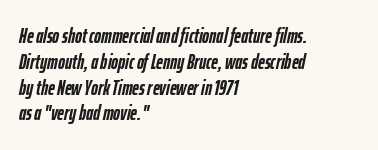
The image shows 21 px bold type, italic (leaning right); set left-aligned, line spacing 1.23x, normal letter spacing, not underlined.
